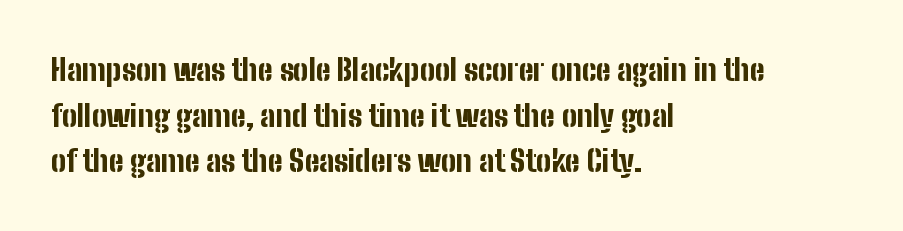
If you drew a ruler down the left edge, every line would touch it. It's the straight-up-and-down kind of type. Its strokes are broad and dark, the hallmark of bold type. Descender tails drop into unmarked territory. Think of a printed novel: that variable character pitch is what you see here. Interline gaps are of average width in this sample.
